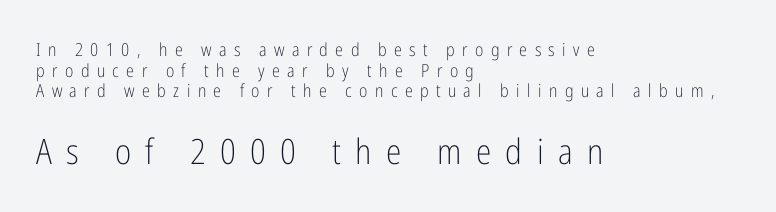
You get the small type first, then a jump to larger type. The face used here is a sans, in the tradition of grotesques and geometrics. Tracking here is generous; glyphs stand well apart from one another. Alignment: flush left. The area under the type is left untouched.
